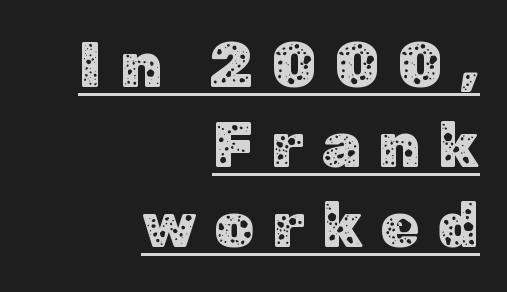
The line-height multiplier appears to be the usual default. The lettering stays uniformly vertical, giving the passage a roman look. The specimen includes a rule beneath the text block's lines. Varying glyph widths throughout — classic text-font behaviour. Honestly, the letter spacing is so wide it's the main thing you notice.
